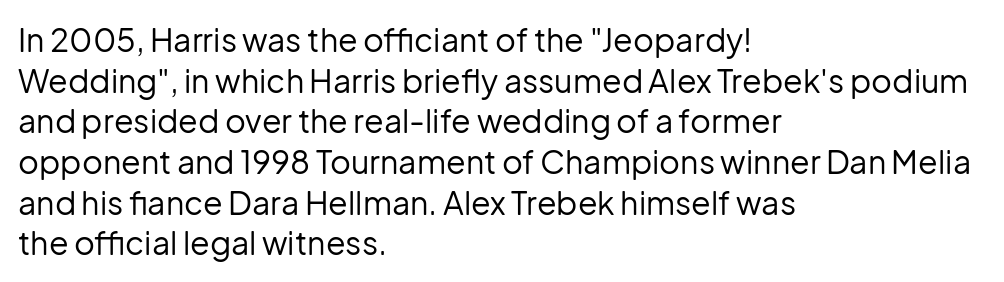
Q: Is the text bold? A: No.
Q: Is the text italic (slanted)? A: No, it is upright.
Q: Is the typeface a serif or a sans-serif typeface? A: Sans-serif.
Q: Is the text underlined? A: No.
Q: How is the paragraph aligned? A: Left-aligned.
Q: Is the spacing between letters normal or unusually wide? A: Normal.
Q: Is the spacing between lines tight, normal or loose? A: Normal.
Q: Width (condensed, normal, or wide)? A: Normal.
Q: Stroke contrast? A: Low.
Q: x-height? A: Medium.
Q: Monospaced? A: No.
